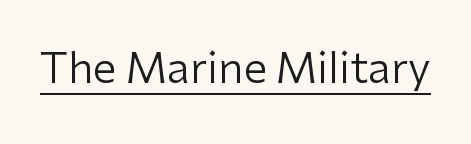
The image shows 42 px regular-weight sans-serif type, upright; set normal letter spacing, underlined; low stroke contrast and a medium x-height.
